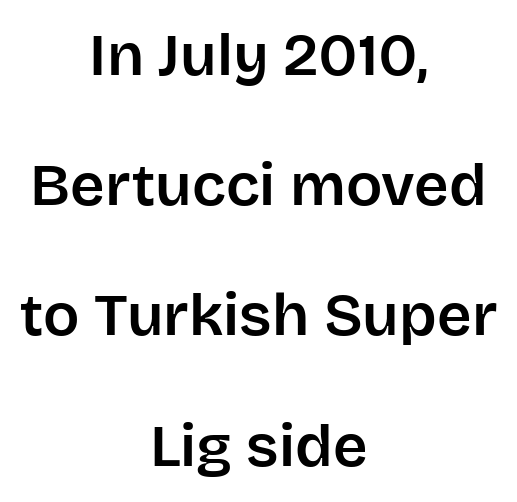
These lines keep a tight, regular rhythm from letter to letter. To sum up the face: it is a sans, with no serifs. Spacing verdict: proportional, widths tailored to each character. A clean baseline with only descenders dipping below it. This is roman type, the default non-slanted kind.
